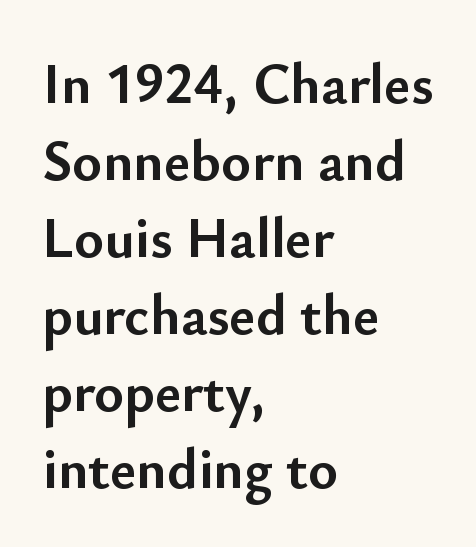
The image shows 57 px semibold sans-serif type, upright; set left-aligned, normal line spacing (1.35x), normal letter spacing, not underlined; low stroke contrast and a small x-height.
